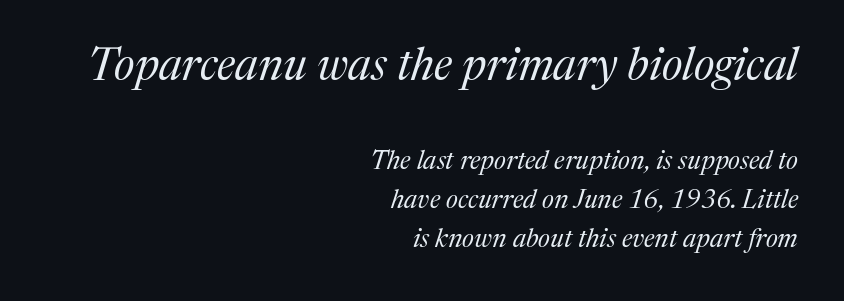
Stem width sits at or under what a default text font uses. Layout note: lines flush right. Think of a printed novel: that variable character pitch is what you see here. Italic? Definitely — the glyphs are oblique.
